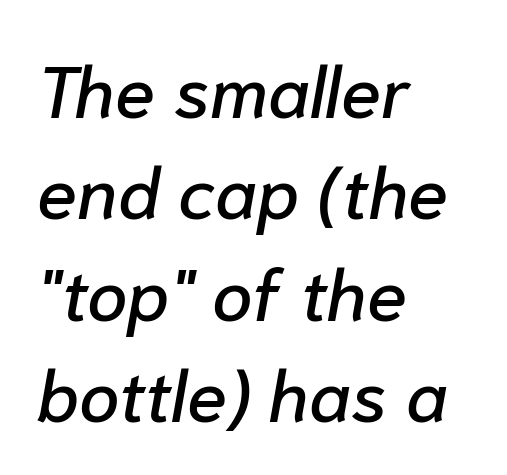
Q: Is the text italic (slanted)? A: Yes, it leans right by about 10 degrees.
Q: Is the text underlined? A: No.
Q: How is the paragraph aligned? A: Left-aligned.
Q: Is the spacing between letters normal or unusually wide? A: Normal.
Q: Is the spacing between lines tight, normal or loose? A: Normal.
Q: Width (condensed, normal, or wide)? A: Normal.
Q: Stroke contrast? A: Low.
Q: x-height? A: Medium.
Q: Monospaced? A: No.
